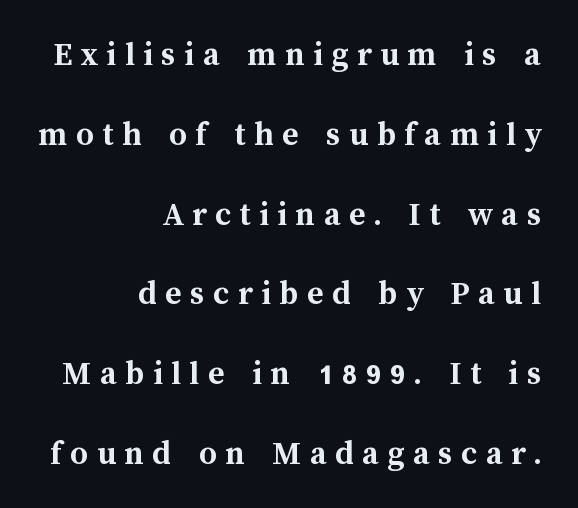
Q: Is the text bold? A: Yes.
Q: Is the text italic (slanted)? A: No, it is upright.
Q: Is the text underlined? A: No.
Q: How is the paragraph aligned? A: Right-aligned.
Q: Is the spacing between letters normal or unusually wide? A: Unusually wide.
Q: Is the spacing between lines tight, normal or loose? A: Loose.
Q: Width (condensed, normal, or wide)? A: Normal.
Q: Stroke contrast? A: Medium.
Q: x-height? A: Medium.
Q: Monospaced? A: No.
